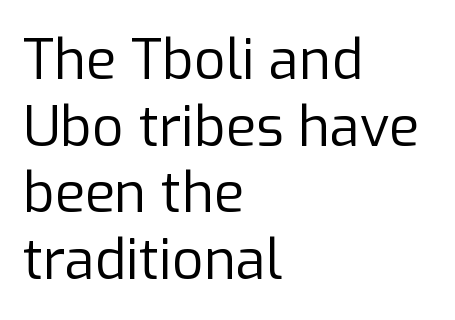
{"serif": "no", "italic": "no", "bold": "no", "weight": "regular", "width": "normal", "stroke_contrast": "low", "x_height": "medium", "monospaced": "no", "underline": "no", "align": "left", "line_spacing_ratio": 1.21, "letter_spacing": "normal", "letter_spacing_em": 0.0, "glyph_px": 55}
